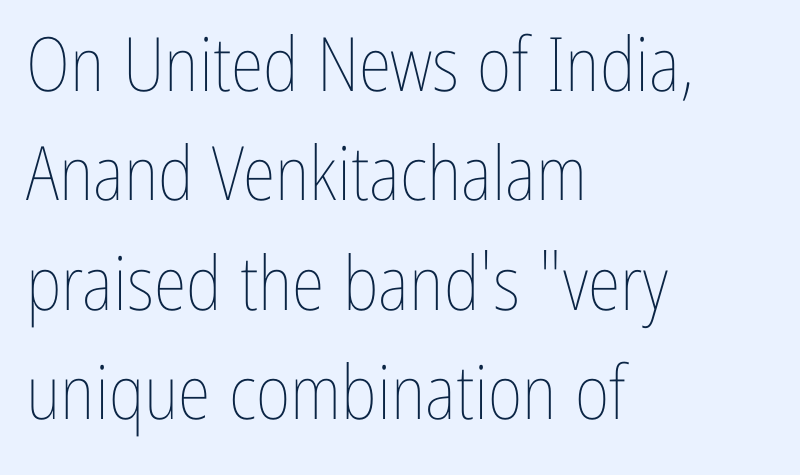
Q: Is the text bold? A: No.
Q: Is the text italic (slanted)? A: No, it is upright.
Q: Is the text underlined? A: No.
Q: How is the paragraph aligned? A: Left-aligned.
Q: Is the spacing between letters normal or unusually wide? A: Normal.
Q: Is the spacing between lines tight, normal or loose? A: Normal.
Q: Width (condensed, normal, or wide)? A: Condensed.
Q: Stroke contrast? A: Low.
Q: x-height? A: Medium.
Q: Monospaced? A: No.
